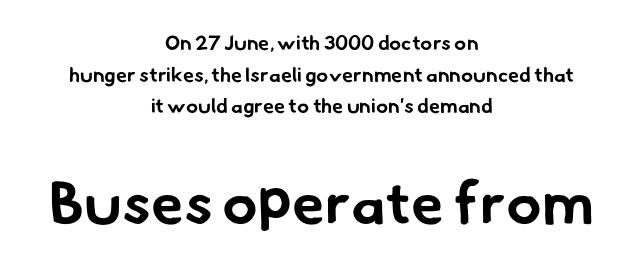
Does the copy run flush right? No — it is centered line by line. Tracking here is standard; glyphs follow each other at the usual distance. Vertical spacing — default. Is this a fixed-width face? No — the glyphs have proportional, varying widths. Beneath every word, the page is bare. Heft: maximum for text — a bold.
